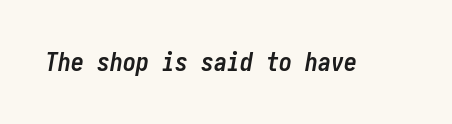
The baseline area is clear. The face used here has a pronounced slope to its letters. The face used here has the dense, thick strokes of a bold. Between one letter and the next there's only the usual sliver of space.
